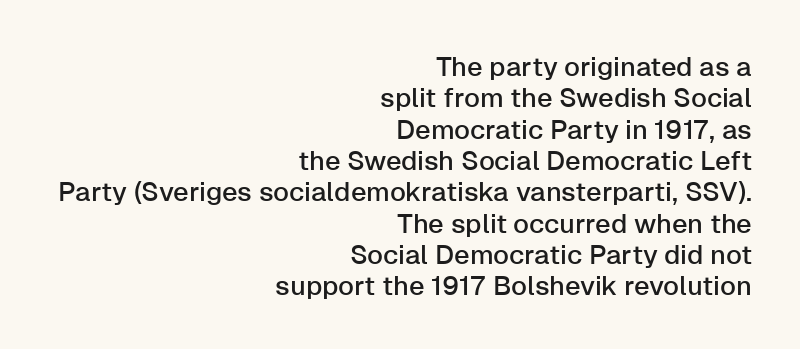
What stands out about the letter spacing? Nothing — it is the standard amount. A flush-right, rag-left setting is used for this passage. Every character sits straight up, as roman type does. Any mark beneath the type? The region is blank.
